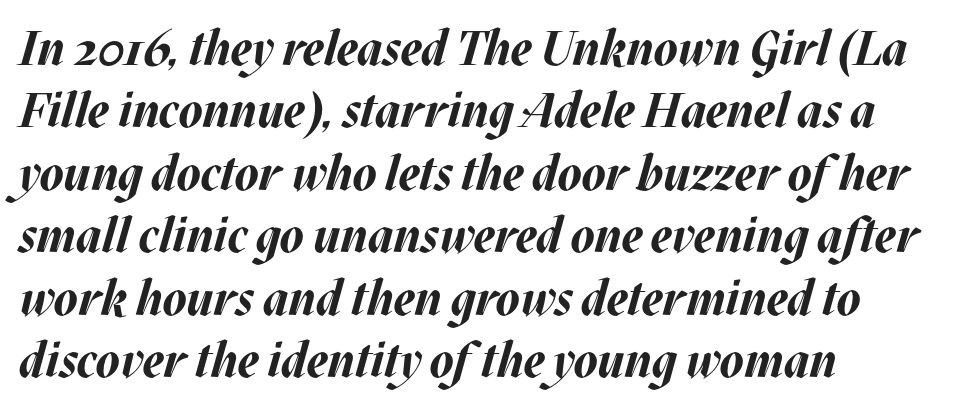
Q: Is the text bold? A: Yes.
Q: Is the text italic (slanted)? A: Yes, it leans right by about 17 degrees.
Q: Is the text underlined? A: No.
Q: How is the paragraph aligned? A: Left-aligned.
Q: Is the spacing between letters normal or unusually wide? A: Normal.
Q: Is the spacing between lines tight, normal or loose? A: Normal.
Q: Width (condensed, normal, or wide)? A: Normal.
Q: Stroke contrast? A: Medium.
Q: x-height? A: Large.
Q: Monospaced? A: No.
